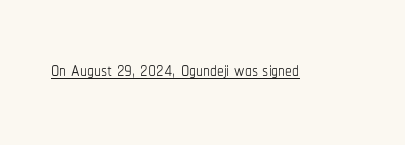
{"italic": "no", "bold": "no", "underline": "yes", "letter_spacing": "normal", "letter_spacing_em": 0.0, "glyph_px": 27}
